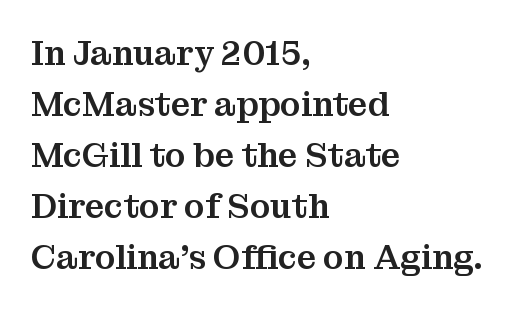
Q: Is the text italic (slanted)? A: No, it is upright.
Q: Is the typeface a serif or a sans-serif typeface? A: Serif.
Q: Is the text underlined? A: No.
Q: How is the paragraph aligned? A: Left-aligned.
Q: Is the spacing between letters normal or unusually wide? A: Normal.
Q: Is the spacing between lines tight, normal or loose? A: Normal.
Q: Width (condensed, normal, or wide)? A: Normal.
Q: Stroke contrast? A: Medium.
Q: x-height? A: Medium.
Q: Monospaced? A: No.
